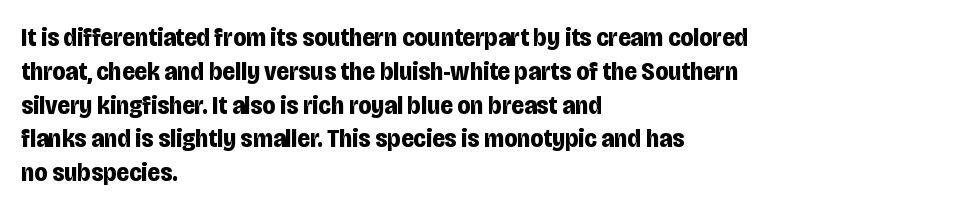
The image shows 26 px bold type, upright; set left-aligned, normal line spacing (1.3x), normal letter spacing, not underlined.
